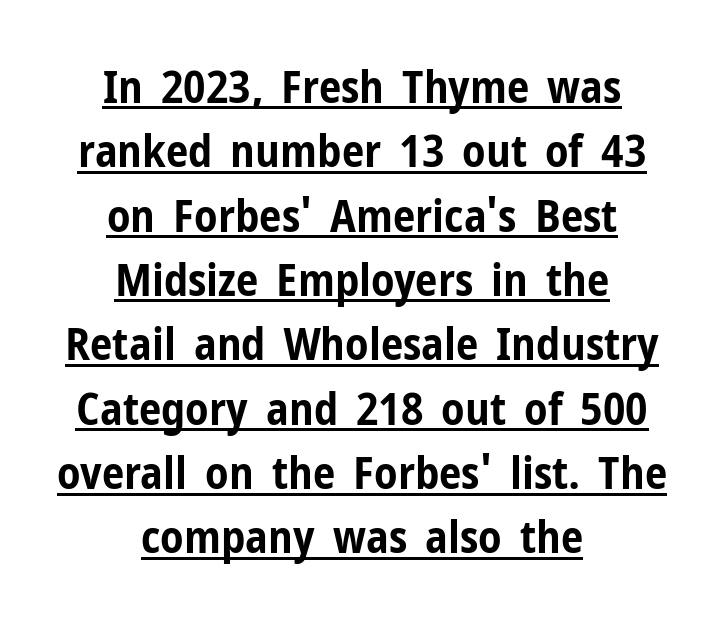
{"serif": "no", "italic": "no", "bold": "yes", "weight": "bold", "width": "condensed", "stroke_contrast": "low", "x_height": "medium", "monospaced": "no", "underline": "yes", "align": "center", "line_spacing": "normal", "line_spacing_ratio": 1.43, "letter_spacing": "normal", "letter_spacing_em": 0.0, "glyph_px": 45}
